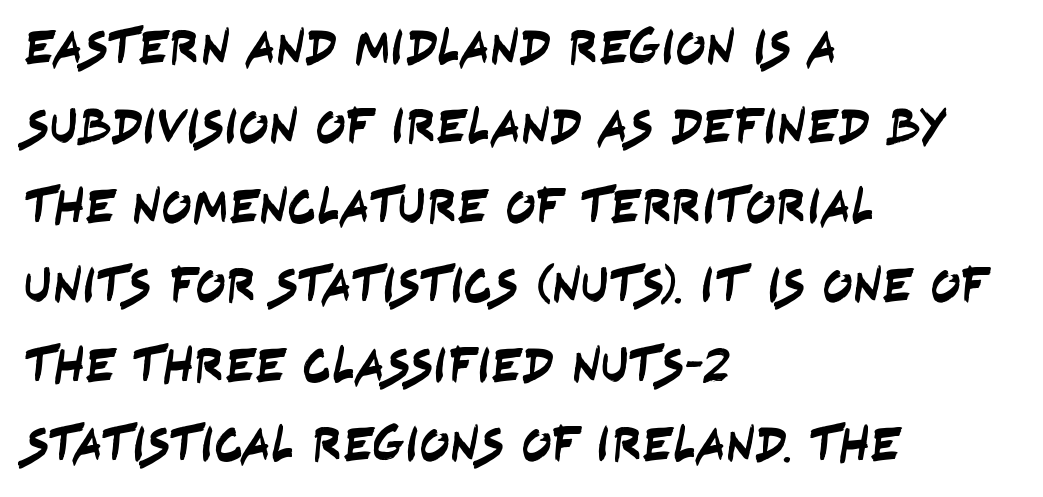
{"serif": "no", "width": "condensed", "stroke_contrast": "low", "x_height": "large", "monospaced": "no", "underline": "no", "align": "left", "line_spacing": "normal", "line_spacing_ratio": 1.59, "letter_spacing": "normal", "letter_spacing_em": 0.0, "glyph_px": 50}
